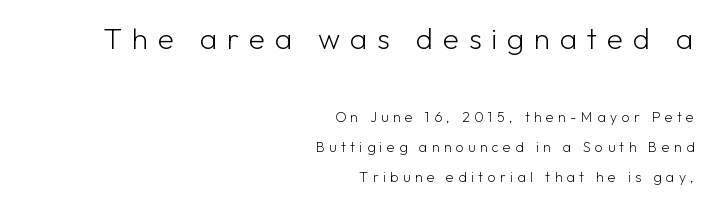
The letters are spread apart with noticeably loose tracking. This is sans-serif lettering, the kind often seen on screens and signage. The face used here appears at its bigger size in the upper chunk. How would I describe the line gaps? Wide and relaxed. Do the characters align in a grid? No, the font is proportional.
